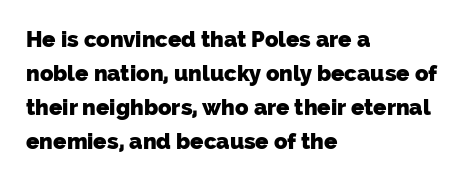
The image shows 22 px bold type; set left-aligned, normal line spacing (1.55x), normal letter spacing, not underlined.
